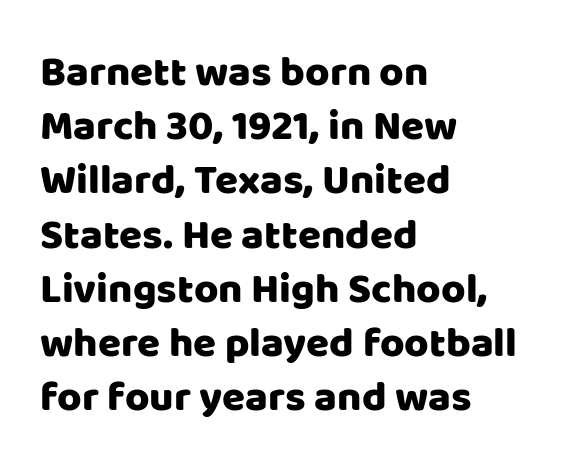
The image shows 42 px sans-serif type, upright; set left-aligned, normal line spacing (1.29x), normal letter spacing, not underlined; low stroke contrast and a large x-height.
